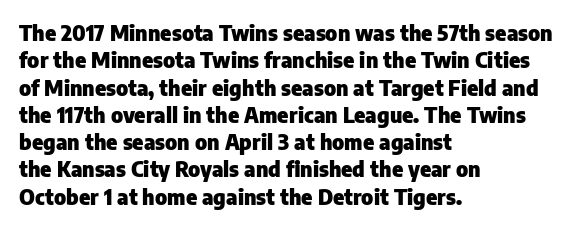
The image shows 21 px bold type, upright; set left-aligned, normal line spacing (1.3x), normal letter spacing, not underlined.
